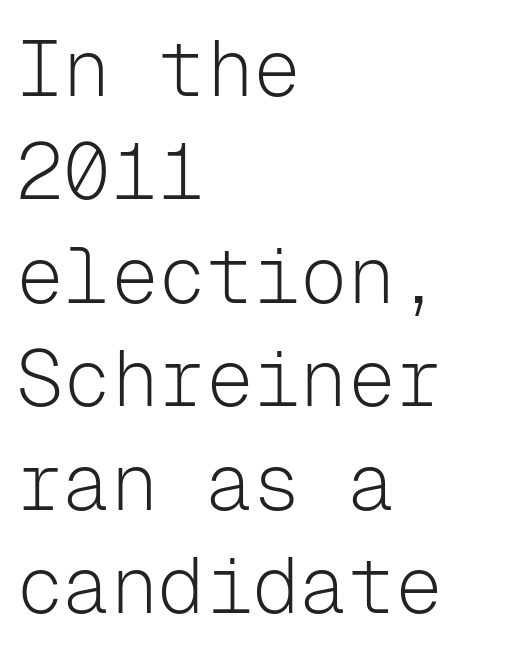
Q: Is the text bold? A: No.
Q: Is the text italic (slanted)? A: No, it is upright.
Q: Is the typeface a serif or a sans-serif typeface? A: Sans-serif.
Q: Is the text underlined? A: No.
Q: How is the paragraph aligned? A: Left-aligned.
Q: Is the spacing between letters normal or unusually wide? A: Normal.
Q: Is the spacing between lines tight, normal or loose? A: Normal.
Q: Width (condensed, normal, or wide)? A: Normal.
Q: Stroke contrast? A: Low.
Q: x-height? A: Medium.
Q: Monospaced? A: Yes.
